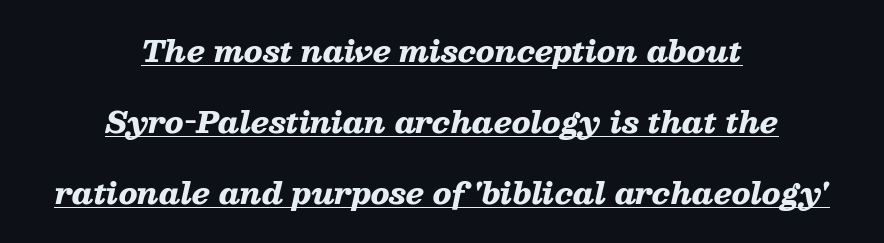
The setting favours the middle, as headings and verse often do. Is there much room between lines? Yes — plenty of vertical air separates them. Looks like regular typesetting: each glyph gets only the width it needs. The whole block is typeset with a tilt. On the weight axis this lands at bold, roughly 700.
